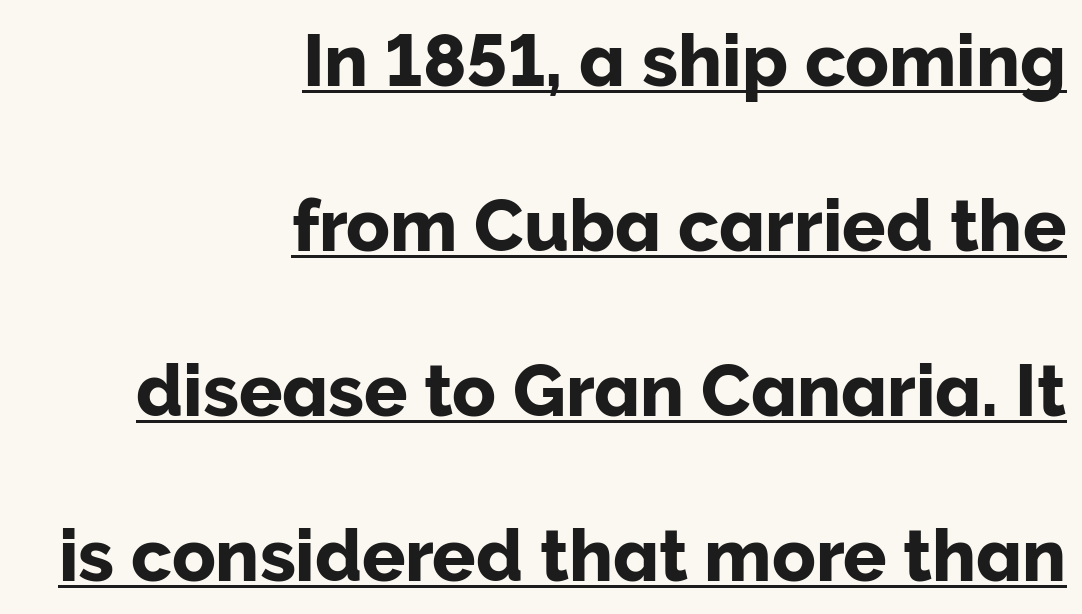
Compared with typical body copy, the letter spacing here is the same. Compared with typical paragraphs, the rows here are farther apart. Quick note: not italic, upright. Stroke terminals: plain, sans-serif. Varying glyph widths throughout — classic text-font behaviour.
